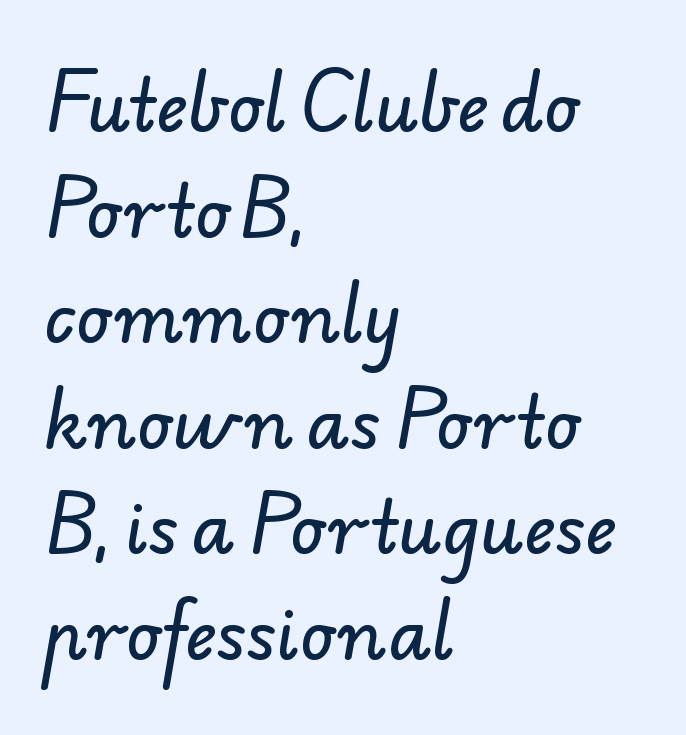
Where is the straight margin? On the left. Typographically, this falls in the sans-serif category. Reading down the column, the eye jumps a familiar distance to each next line. Think of a printed novel: that variable character pitch is what you see here. This rendering leaves character spacing at its baseline value.
